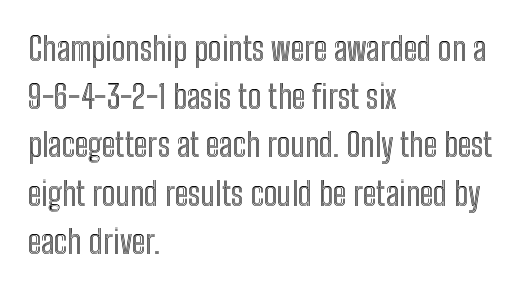
The image shows 33 px condensed type, upright; set left-aligned, normal line spacing (1.46x), normal letter spacing, not underlined; a medium x-height.
